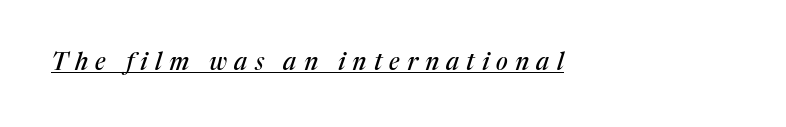
The lines in this sample share a left origin and differ only in where they stop. Observe the lean: these are italic letterforms. These characters rest on top of a visible drawn line. Short note: letters widely spaced.
